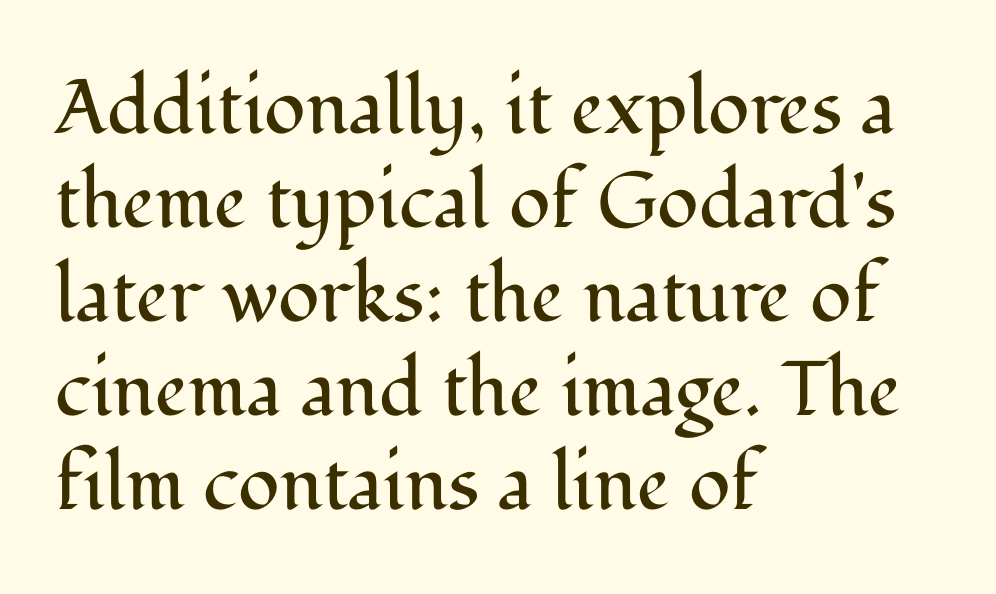
The image shows 77 px regular-weight serif type, upright; set left-aligned, line spacing 1.22x, normal letter spacing, not underlined; medium stroke contrast and a medium x-height.
